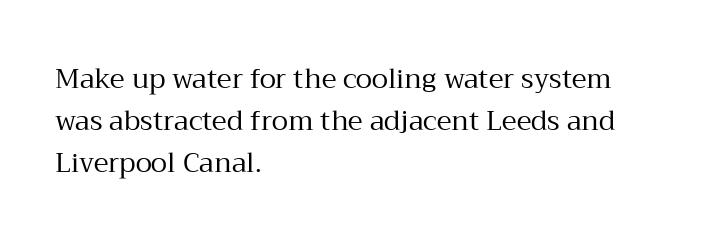
Q: Is the text bold? A: No.
Q: Is the text italic (slanted)? A: No, it is upright.
Q: Is the text underlined? A: No.
Q: How is the paragraph aligned? A: Left-aligned.
Q: Is the spacing between letters normal or unusually wide? A: Normal.
Q: Is the spacing between lines tight, normal or loose? A: Normal.
